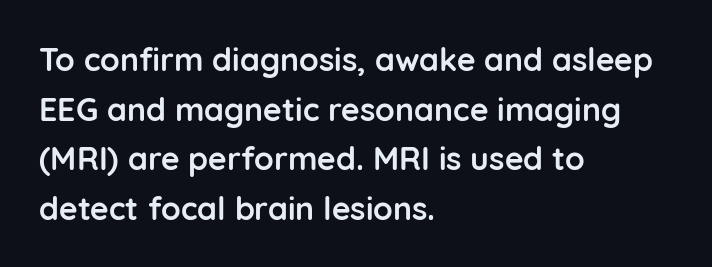
The letters sit at their default tracking, neither squeezed nor spread. One-word summary of the alignment: left. Caption: bold face, heavy strokes. This sample uses a sans-serif face. The typography opts for an upright posture over an oblique one.
